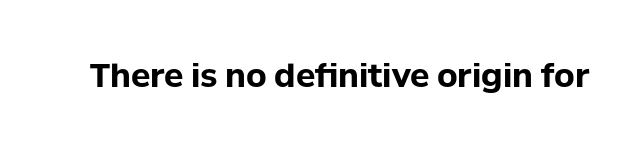
Q: Is the text bold? A: Yes.
Q: Is the text italic (slanted)? A: No, it is upright.
Q: Is the typeface a serif or a sans-serif typeface? A: Sans-serif.
Q: Is the text underlined? A: No.
Q: Is the spacing between letters normal or unusually wide? A: Normal.
Q: Width (condensed, normal, or wide)? A: Normal.
Q: Stroke contrast? A: Low.
Q: x-height? A: Medium.
Q: Monospaced? A: No.
